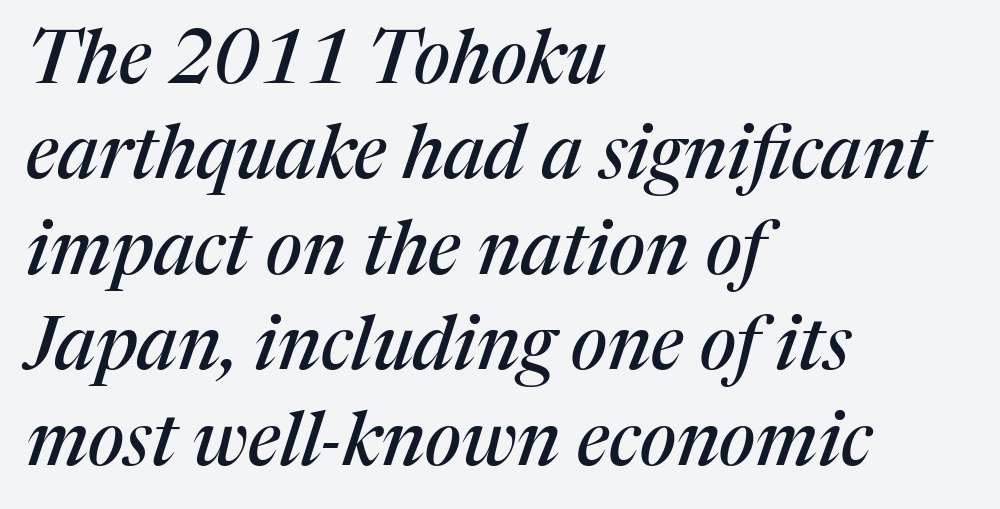
{"serif": "yes", "italic": "yes", "lean": "right", "slant_degrees": 17, "width": "normal", "stroke_contrast": "medium", "x_height": "medium", "monospaced": "no", "underline": "no", "align": "left", "line_spacing": "normal", "line_spacing_ratio": 1.29, "letter_spacing": "normal", "letter_spacing_em": 0.0, "glyph_px": 74}
